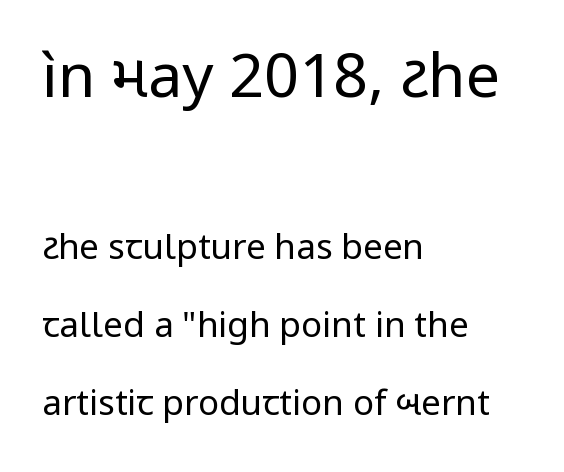
Q: Is the text bold? A: No.
Q: Is the text italic (slanted)? A: No, it is upright.
Q: Is the typeface a serif or a sans-serif typeface? A: Sans-serif.
Q: Is the text underlined? A: No.
Q: How is the paragraph aligned? A: Left-aligned.
Q: Is the spacing between letters normal or unusually wide? A: Normal.
Q: Is the spacing between lines tight, normal or loose? A: Loose.
Q: Which block of text is set in a larger size, the first (top) or the second (bottom)? A: The first (top) one.
Q: Width (condensed, normal, or wide)? A: Normal.
Q: Stroke contrast? A: Low.
Q: x-height? A: Medium.
Q: Monospaced? A: No.
